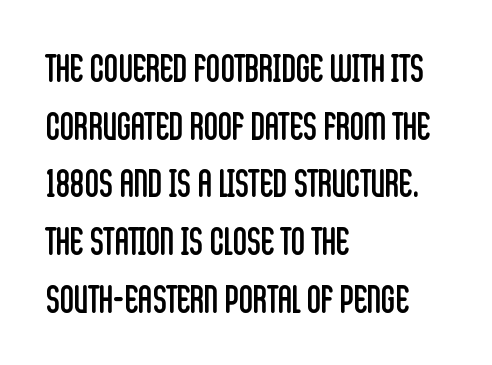
The image shows 39 px regular-weight, condensed sans-serif type, upright; set left-aligned, normal line spacing (1.48x), normal letter spacing, not underlined; low stroke contrast and a large x-height.
